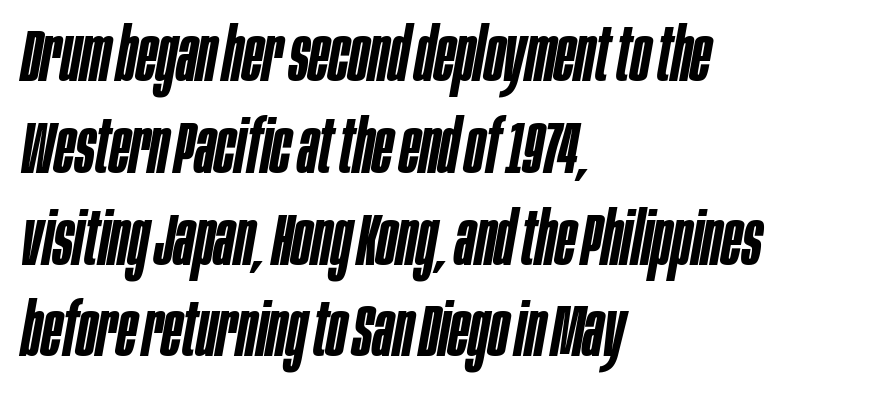
The image shows 74 px semibold, condensed type, italic (leaning right); set left-aligned, line spacing 1.24x, normal letter spacing, not underlined; low stroke contrast and a large x-height.
